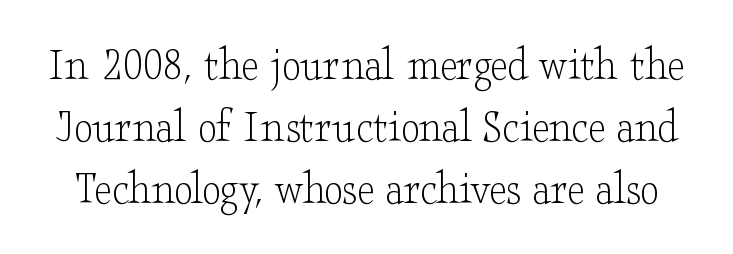
Q: Is the text bold? A: No.
Q: Is the text italic (slanted)? A: No, it is upright.
Q: Is the typeface a serif or a sans-serif typeface? A: Serif.
Q: Is the text underlined? A: No.
Q: Is the spacing between letters normal or unusually wide? A: Normal.
Q: Is the spacing between lines tight, normal or loose? A: Normal.
Q: Width (condensed, normal, or wide)? A: Wide.
Q: Stroke contrast? A: Low.
Q: x-height? A: Small.
Q: Monospaced? A: No.
